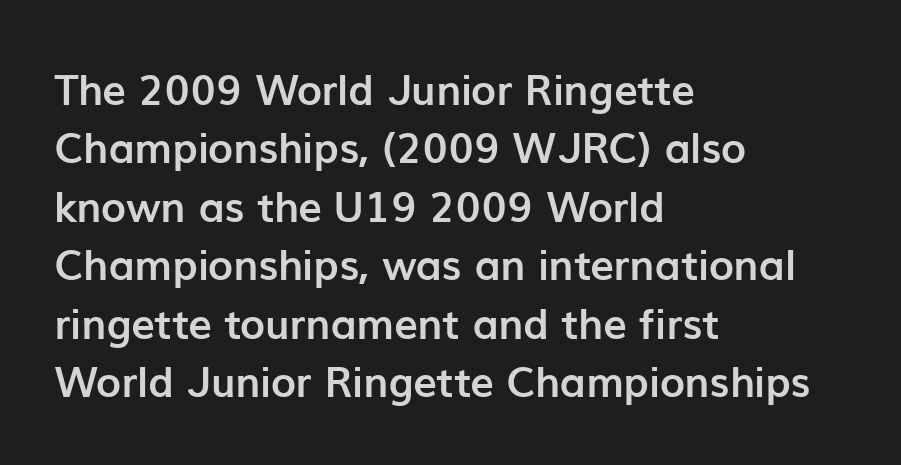
A typesetter would mark this as roman, not italic. This sample uses plain, unmodified letter spacing. The zone under the glyphs is completely vacant. These lines are rendered in a variable-pitch font. Does the copy run flush right? No — it runs flush left. These words are printed bold, with thick strokes throughout.
